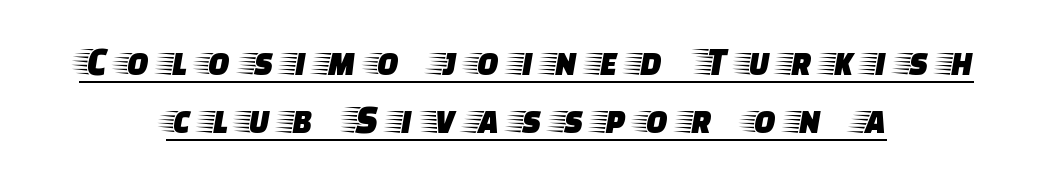
{"serif": "yes", "width": "wide", "stroke_contrast": "low", "x_height": "large", "monospaced": "no", "underline": "yes", "align": "center", "line_spacing": "normal", "line_spacing_ratio": 1.45, "letter_spacing": "wide", "letter_spacing_em": 0.34, "glyph_px": 40}
